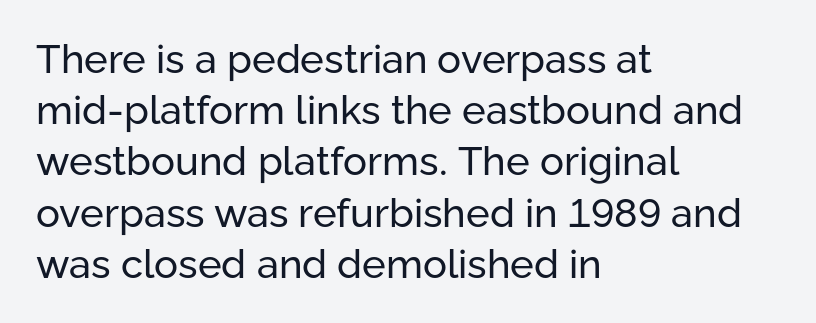
The image shows 40 px regular-weight sans-serif type, upright; set left-aligned, normal line spacing (1.28x), normal letter spacing, not underlined; low stroke contrast and a medium x-height.
